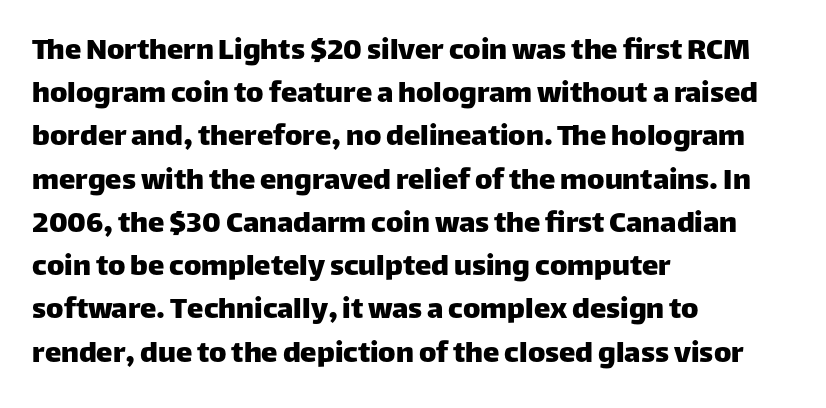
{"serif": "no", "italic": "no", "width": "normal", "stroke_contrast": "low", "x_height": "large", "monospaced": "no", "underline": "no", "align": "left", "line_spacing": "normal", "line_spacing_ratio": 1.31, "letter_spacing": "normal", "letter_spacing_em": 0.0, "glyph_px": 33}
